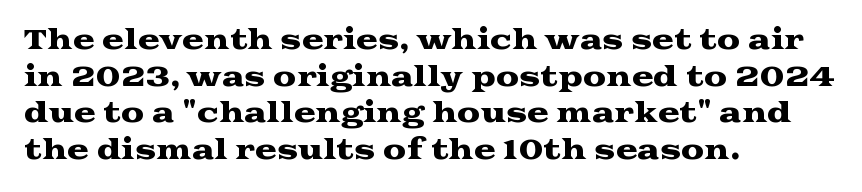
{"italic": "no", "underline": "no", "align": "left", "line_spacing": "normal", "line_spacing_ratio": 1.41, "letter_spacing": "normal", "letter_spacing_em": 0.0, "glyph_px": 26}
